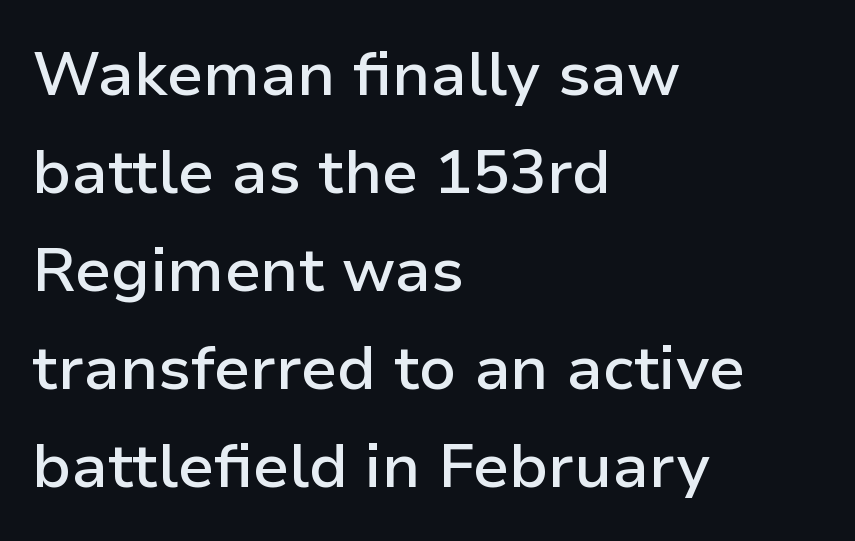
{"serif": "no", "italic": "no", "bold": "semi", "weight": "semibold", "width": "normal", "stroke_contrast": "low", "x_height": "medium", "monospaced": "no", "underline": "no", "align": "left", "line_spacing": "normal", "line_spacing_ratio": 1.58, "letter_spacing": "normal", "letter_spacing_em": 0.0, "glyph_px": 62}
